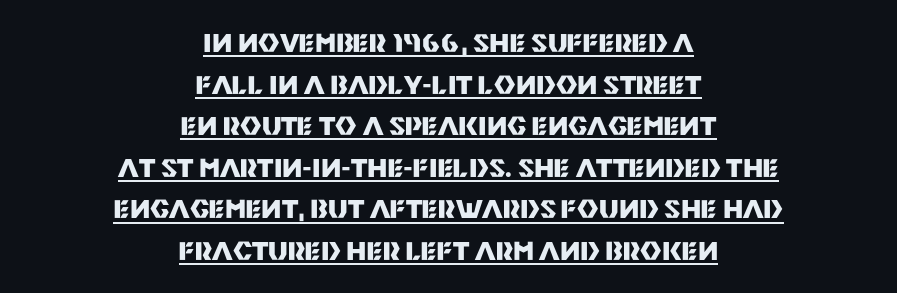
Leading matches the norm, producing a regular column. Visually the block forms a symmetrical silhouette, jagged on both flanks. Decoration check: the copy is underlined. The face used here is rendered with its standard letterfit. Typographic density is high because the face is bold.
